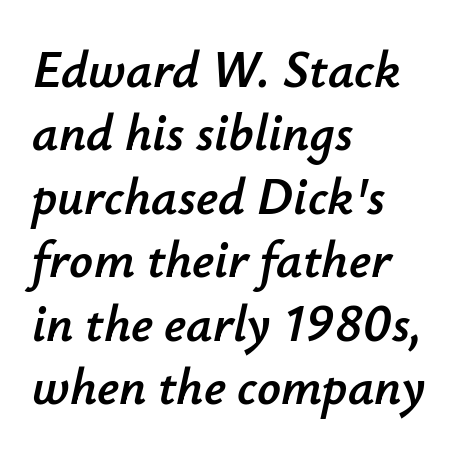
The image shows 52 px text type, italic (leaning right); set left-aligned, line spacing 1.22x, normal letter spacing, not underlined; low stroke contrast and a small x-height.
